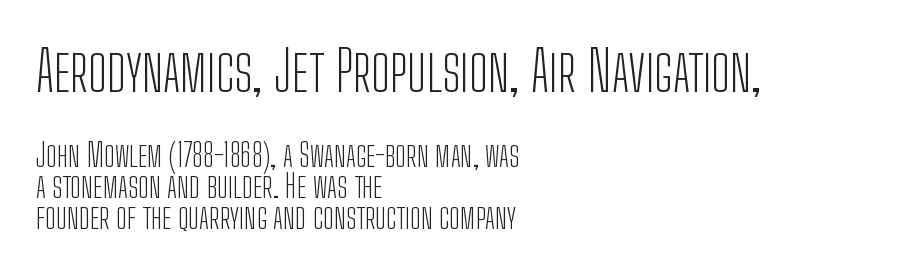
{"serif": "no", "italic": "no", "bold": "no", "weight": "light", "width": "condensed", "stroke_contrast": "low", "x_height": "medium", "monospaced": "no", "underline": "no", "align": "left", "line_spacing": "tight", "line_spacing_ratio": 0.97, "letter_spacing": "normal", "letter_spacing_em": 0.0, "larger_block": "first", "size_ratio": 1.75, "glyph_px": 56}
